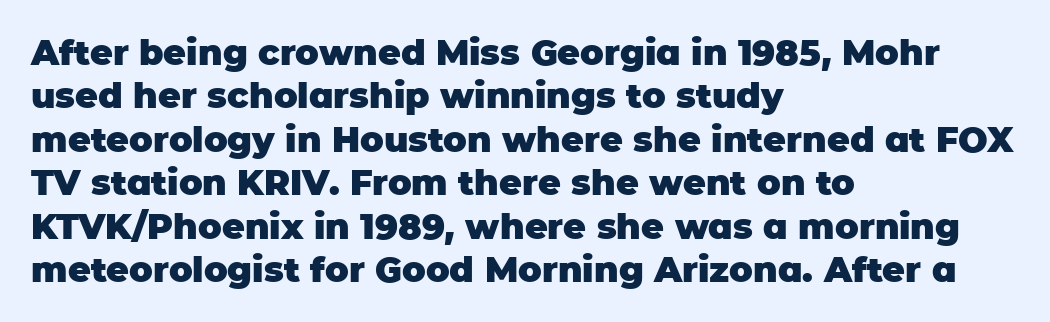
{"serif": "no", "italic": "no", "bold": "yes", "weight": "heavy", "width": "normal", "stroke_contrast": "low", "x_height": "large", "monospaced": "no", "underline": "no", "align": "left", "line_spacing_ratio": 1.24, "letter_spacing": "normal", "letter_spacing_em": 0.0, "glyph_px": 35}
